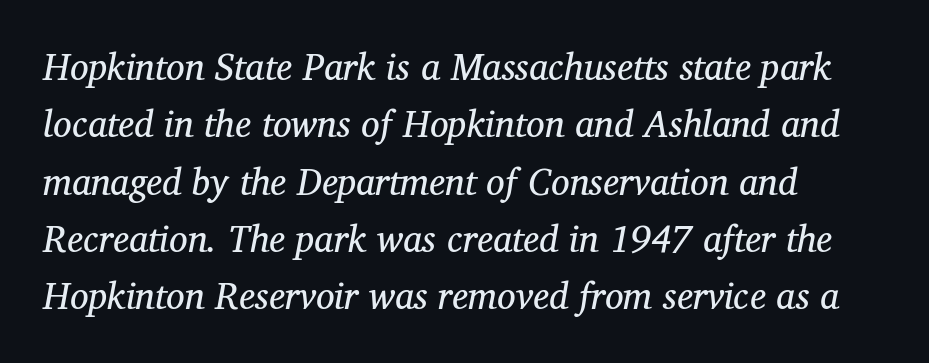
Q: Is the text bold? A: No.
Q: Is the text italic (slanted)? A: Yes, it leans right by about 12 degrees.
Q: Is the typeface a serif or a sans-serif typeface? A: Serif.
Q: Is the text underlined? A: No.
Q: How is the paragraph aligned? A: Left-aligned.
Q: Is the spacing between letters normal or unusually wide? A: Normal.
Q: Is the spacing between lines tight, normal or loose? A: Normal.
Q: Width (condensed, normal, or wide)? A: Normal.
Q: Stroke contrast? A: Medium.
Q: x-height? A: Medium.
Q: Monospaced? A: No.
